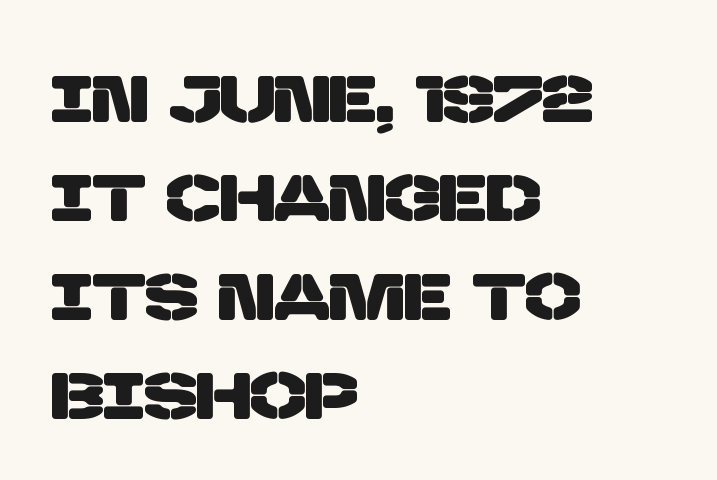
Q: Is the typeface a serif or a sans-serif typeface? A: Sans-serif.
Q: Is the text underlined? A: No.
Q: How is the paragraph aligned? A: Left-aligned.
Q: Is the spacing between letters normal or unusually wide? A: Normal.
Q: Is the spacing between lines tight, normal or loose? A: Normal.
Q: Width (condensed, normal, or wide)? A: Normal.
Q: Stroke contrast? A: Low.
Q: x-height? A: Large.
Q: Monospaced? A: No.
